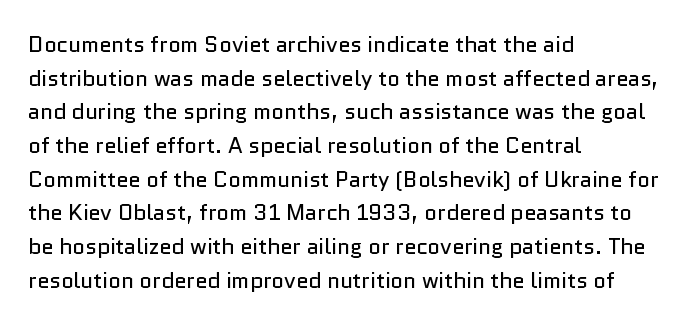
The image shows 22 px text type, upright; set left-aligned, normal line spacing (1.53x), normal letter spacing, not underlined.
